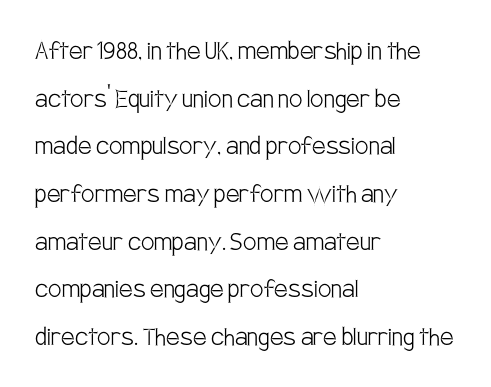
Q: Is the text bold? A: No.
Q: Is the text italic (slanted)? A: No, it is upright.
Q: Is the typeface a serif or a sans-serif typeface? A: Sans-serif.
Q: Is the text underlined? A: No.
Q: How is the paragraph aligned? A: Left-aligned.
Q: Is the spacing between letters normal or unusually wide? A: Normal.
Q: Is the spacing between lines tight, normal or loose? A: Normal.
Q: Width (condensed, normal, or wide)? A: Condensed.
Q: Stroke contrast? A: Low.
Q: x-height? A: Large.
Q: Monospaced? A: No.
